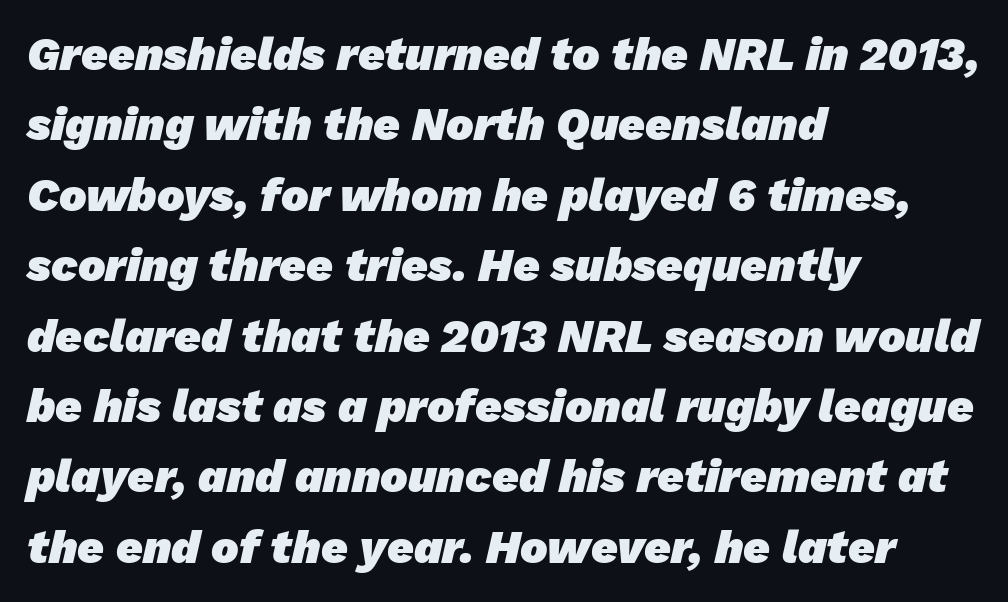
Q: Is the text bold? A: Yes.
Q: Is the typeface a serif or a sans-serif typeface? A: Sans-serif.
Q: Is the text underlined? A: No.
Q: How is the paragraph aligned? A: Left-aligned.
Q: Is the spacing between letters normal or unusually wide? A: Normal.
Q: Is the spacing between lines tight, normal or loose? A: Normal.
Q: Width (condensed, normal, or wide)? A: Normal.
Q: Stroke contrast? A: Low.
Q: x-height? A: Medium.
Q: Monospaced? A: No.
